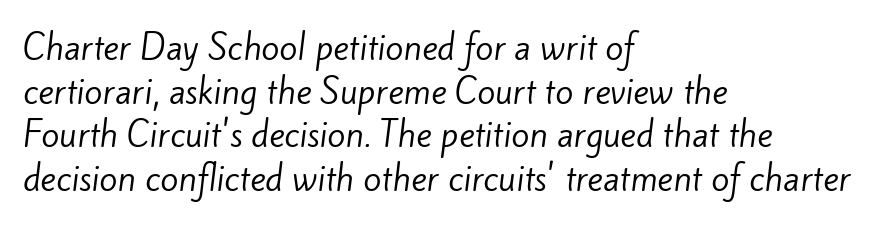
You could not count columns in this text — the font is proportionally spaced. Words float on clear page, feet unadorned. What stands out about the letter spacing? Nothing — it is the standard amount. The glyphs in this specimen are sans serif. Stroke mass is kept to a normal reading level or below.
